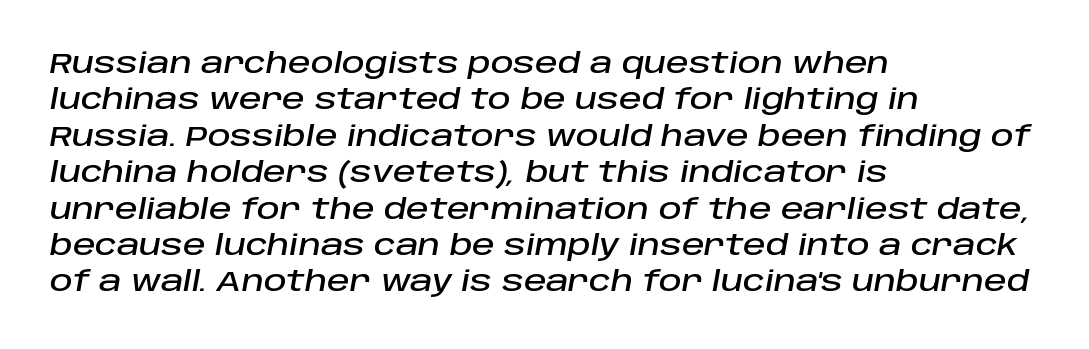
{"italic": "yes", "lean": "right", "slant_degrees": 10, "width": "normal", "stroke_contrast": "low", "x_height": "large", "monospaced": "no", "underline": "no", "align": "left", "line_spacing": "normal", "line_spacing_ratio": 1.3, "letter_spacing": "normal", "letter_spacing_em": 0.0, "glyph_px": 28}
